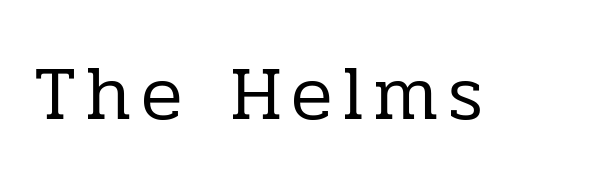
{"serif": "yes", "italic": "no", "bold": "no", "weight": "regular", "width": "normal", "stroke_contrast": "low", "x_height": "medium", "monospaced": "no", "underline": "no", "glyph_px": 77}
